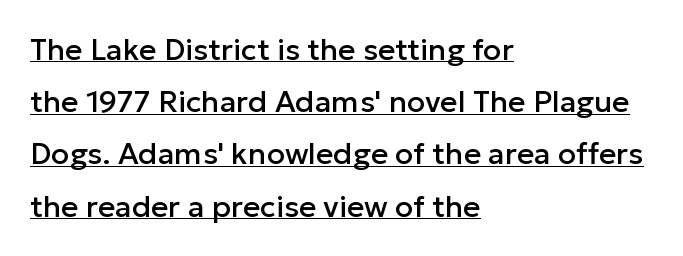
{"serif": "no", "italic": "no", "width": "normal", "stroke_contrast": "low", "x_height": "medium", "monospaced": "no", "underline": "yes", "align": "left", "line_spacing_ratio": 1.74, "letter_spacing": "normal", "letter_spacing_em": 0.0, "glyph_px": 30}
